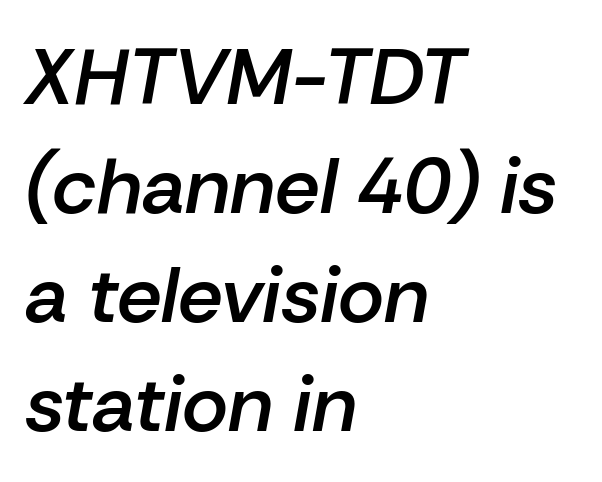
Q: Is the text bold? A: Semi-bold.
Q: Is the text italic (slanted)? A: Yes, it leans right by about 10 degrees.
Q: Is the text underlined? A: No.
Q: How is the paragraph aligned? A: Left-aligned.
Q: Is the spacing between letters normal or unusually wide? A: Normal.
Q: Is the spacing between lines tight, normal or loose? A: Normal.
Q: Width (condensed, normal, or wide)? A: Normal.
Q: Stroke contrast? A: Low.
Q: x-height? A: Medium.
Q: Monospaced? A: No.
